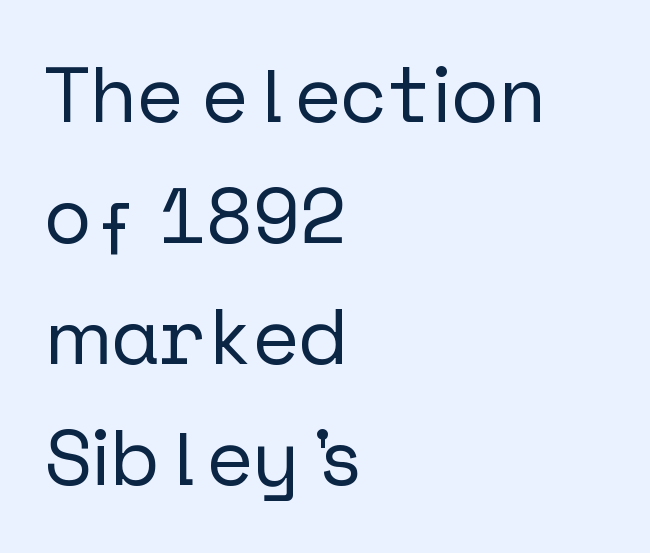
You could call the tracking neutral — neither tight nor loose. Does the copy run flush right? No — it runs flush left. Regular leading. These lines are composed in type without serifs. Posture: vertical. Decoration check: the copy has no underline.
